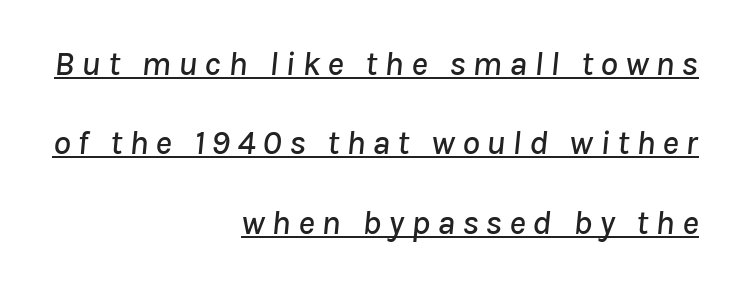
{"italic": "yes", "lean": "right", "slant_degrees": 8, "width": "normal", "stroke_contrast": "low", "x_height": "medium", "monospaced": "no", "underline": "yes", "align": "right", "line_spacing": "loose", "line_spacing_ratio": 2.27, "letter_spacing": "wide", "letter_spacing_em": 0.2, "glyph_px": 35}
